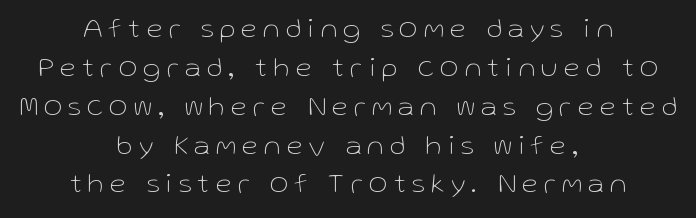
{"serif": "no", "italic": "no", "bold": "no", "weight": "thin", "width": "normal", "stroke_contrast": "low", "x_height": "medium", "monospaced": "no", "underline": "no", "align": "center", "line_spacing": "normal", "line_spacing_ratio": 1.34, "letter_spacing": "wide", "letter_spacing_em": 0.22, "glyph_px": 29}
